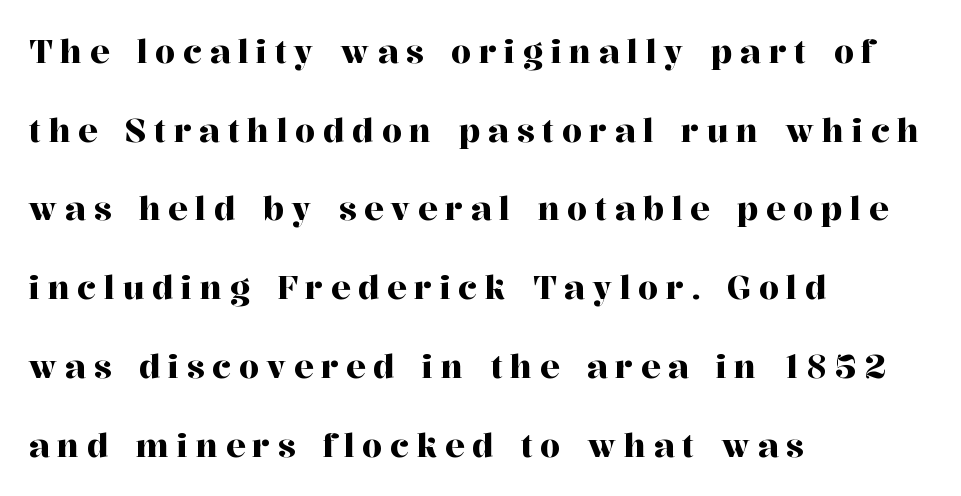
Q: Is the text italic (slanted)? A: No, it is upright.
Q: Is the typeface a serif or a sans-serif typeface? A: Serif.
Q: Is the text underlined? A: No.
Q: How is the paragraph aligned? A: Left-aligned.
Q: Is the spacing between letters normal or unusually wide? A: Unusually wide.
Q: Is the spacing between lines tight, normal or loose? A: Loose.
Q: Width (condensed, normal, or wide)? A: Normal.
Q: Stroke contrast? A: High.
Q: x-height? A: Medium.
Q: Monospaced? A: No.
